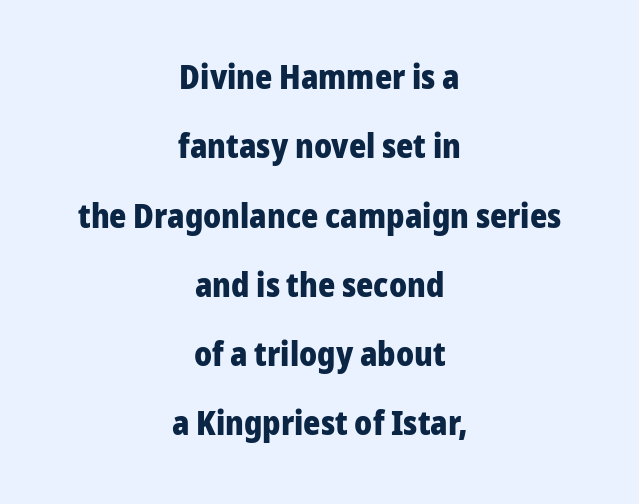
Q: Is the text bold? A: Yes.
Q: Is the text italic (slanted)? A: No, it is upright.
Q: Is the typeface a serif or a sans-serif typeface? A: Sans-serif.
Q: Is the text underlined? A: No.
Q: How is the paragraph aligned? A: Centered.
Q: Is the spacing between letters normal or unusually wide? A: Normal.
Q: Is the spacing between lines tight, normal or loose? A: Loose.
Q: Width (condensed, normal, or wide)? A: Normal.
Q: Stroke contrast? A: Low.
Q: x-height? A: Medium.
Q: Monospaced? A: No.
